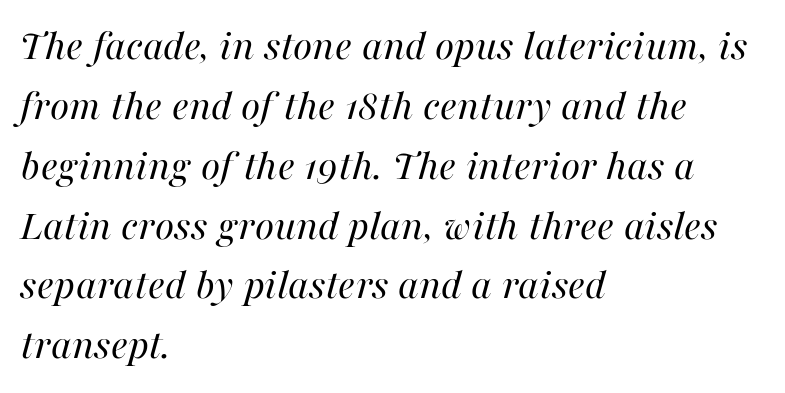
The image shows 44 px regular-weight type, italic (leaning right); set left-aligned, normal line spacing (1.36x), normal letter spacing, not underlined; high stroke contrast and a medium x-height.
